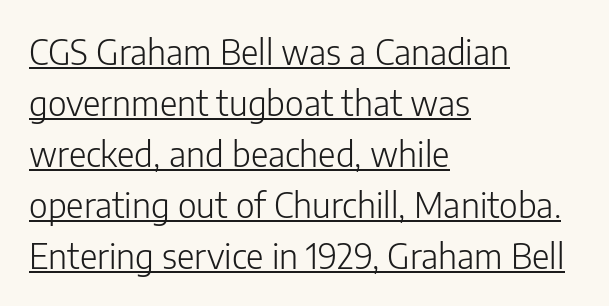
The image shows 34 px light sans-serif type, upright; set left-aligned, normal line spacing (1.5x), normal letter spacing, underlined; low stroke contrast and a medium x-height.
